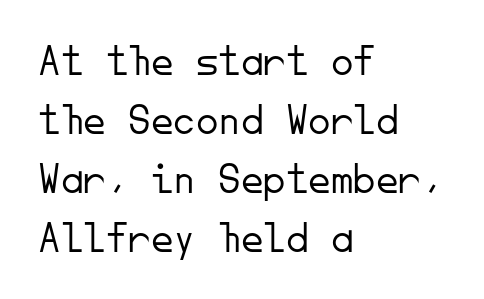
{"serif": "no", "italic": "no", "bold": "no", "weight": "light", "width": "normal", "stroke_contrast": "low", "x_height": "small", "monospaced": "yes", "underline": "no", "align": "left", "line_spacing": "normal", "line_spacing_ratio": 1.31, "letter_spacing": "normal", "letter_spacing_em": 0.0, "glyph_px": 45}
